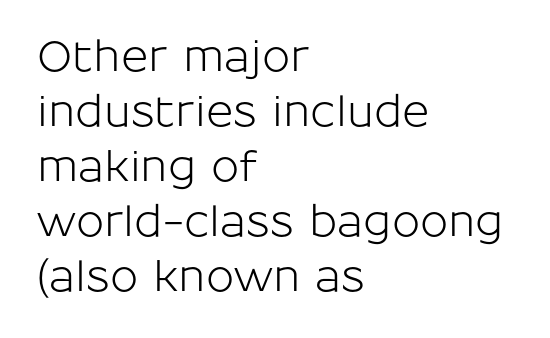
The image shows 42 px sans-serif type, upright; set left-aligned, normal line spacing (1.31x), normal letter spacing, not underlined; low stroke contrast and a medium x-height.
